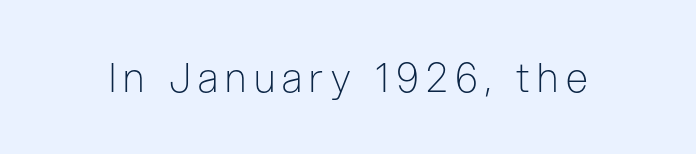
Q: Is the text bold? A: No.
Q: Is the text italic (slanted)? A: No, it is upright.
Q: Is the typeface a serif or a sans-serif typeface? A: Sans-serif.
Q: Is the text underlined? A: No.
Q: Width (condensed, normal, or wide)? A: Condensed.
Q: Stroke contrast? A: Low.
Q: x-height? A: Medium.
Q: Monospaced? A: No.
